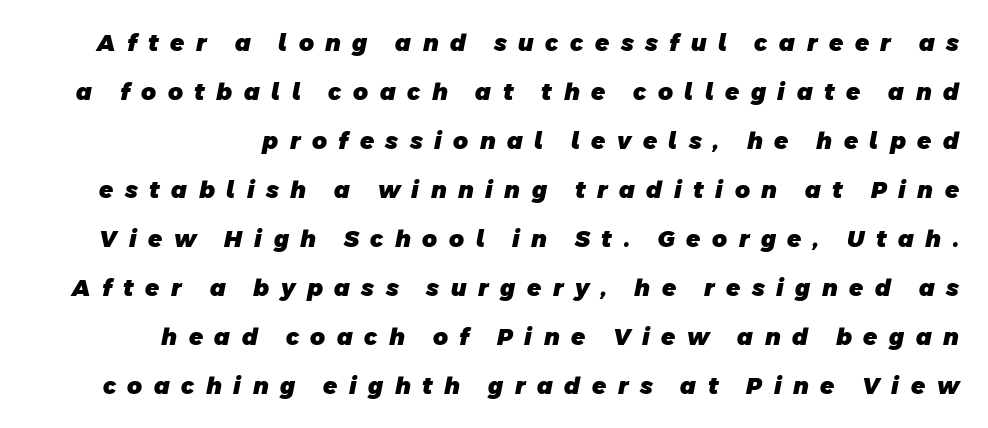
The image shows 23 px bold type; set loose line spacing (2.13x), unusually wide letter spacing (+0.5 em), not underlined.
